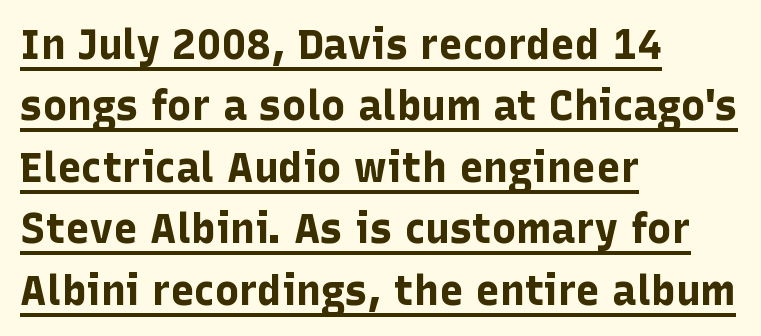
The image shows 41 px bold sans-serif type, upright; set left-aligned, normal line spacing (1.5x), normal letter spacing, underlined; low stroke contrast and a medium x-height.
